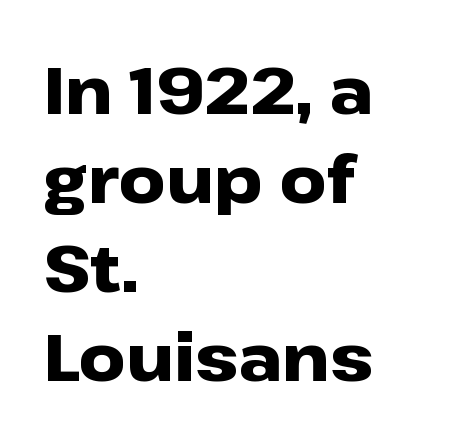
Q: Is the text bold? A: Yes.
Q: Is the text italic (slanted)? A: No, it is upright.
Q: Is the typeface a serif or a sans-serif typeface? A: Sans-serif.
Q: Is the text underlined? A: No.
Q: How is the paragraph aligned? A: Left-aligned.
Q: Is the spacing between letters normal or unusually wide? A: Normal.
Q: Is the spacing between lines tight, normal or loose? A: Normal.
Q: Width (condensed, normal, or wide)? A: Wide.
Q: Stroke contrast? A: Low.
Q: x-height? A: Medium.
Q: Monospaced? A: No.
